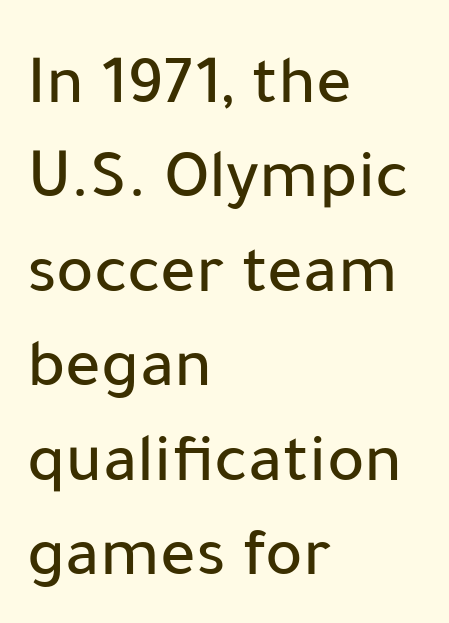
The image shows 70 px sans-serif type, upright; set left-aligned, normal line spacing (1.35x), normal letter spacing, not underlined; low stroke contrast and a medium x-height.
